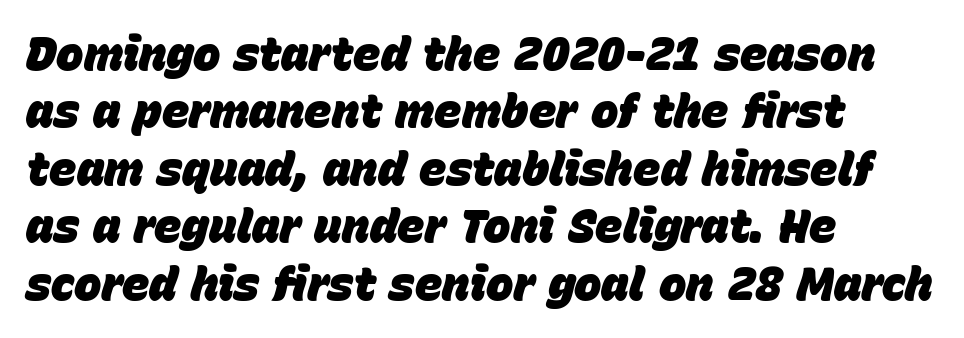
The image shows 46 px heavy type, italic (leaning right); set left-aligned, normal line spacing (1.25x), normal letter spacing, not underlined; low stroke contrast and a large x-height.
